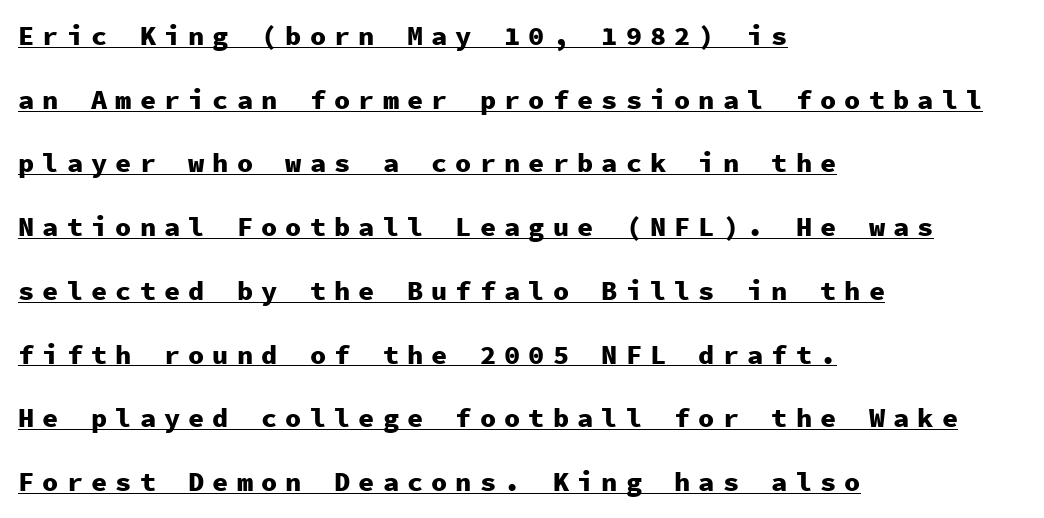
{"italic": "no", "bold": "yes", "underline": "yes", "align": "left", "line_spacing": "loose", "line_spacing_ratio": 2.36, "letter_spacing": "wide", "letter_spacing_em": 0.3, "glyph_px": 27}
